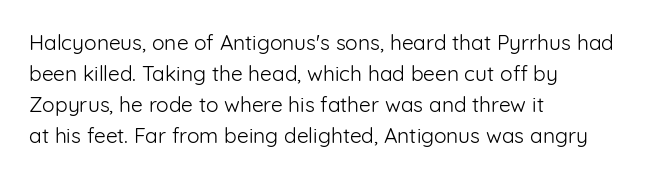
The image shows 21 px text type, upright; set left-aligned, normal line spacing (1.47x), normal letter spacing, not underlined.
